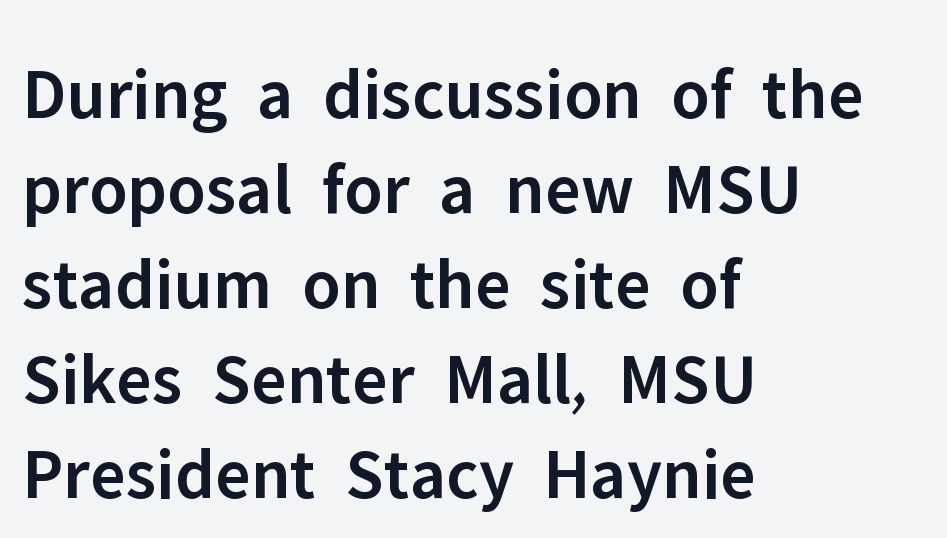
{"serif": "no", "italic": "no", "bold": "semi", "weight": "semibold", "width": "normal", "stroke_contrast": "low", "x_height": "medium", "monospaced": "no", "underline": "no", "align": "left", "line_spacing": "normal", "line_spacing_ratio": 1.3, "letter_spacing": "normal", "letter_spacing_em": 0.0, "glyph_px": 73}
